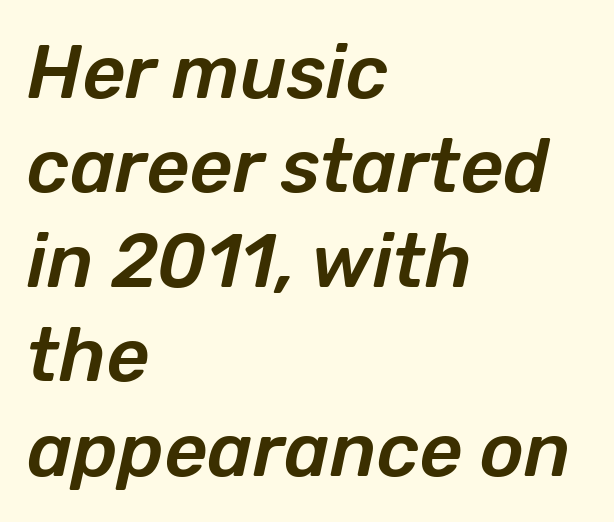
{"italic": "yes", "lean": "right", "slant_degrees": 12, "width": "normal", "stroke_contrast": "low", "x_height": "medium", "monospaced": "no", "underline": "no", "align": "left", "line_spacing": "normal", "line_spacing_ratio": 1.26, "letter_spacing": "normal", "letter_spacing_em": 0.0, "glyph_px": 75}
